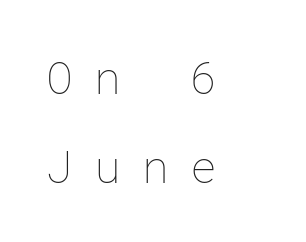
The image shows 45 px thin type, upright; set left-aligned, loose line spacing (1.97x), unusually wide letter spacing (+0.47 em), not underlined; low stroke contrast and a medium x-height.
